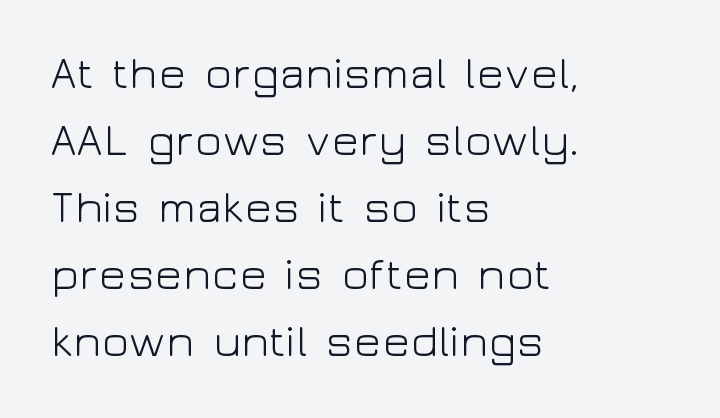
{"serif": "no", "italic": "no", "bold": "no", "weight": "light", "width": "wide", "stroke_contrast": "low", "x_height": "medium", "monospaced": "no", "underline": "no", "align": "left", "line_spacing": "normal", "line_spacing_ratio": 1.49, "letter_spacing": "normal", "letter_spacing_em": 0.0, "glyph_px": 45}
